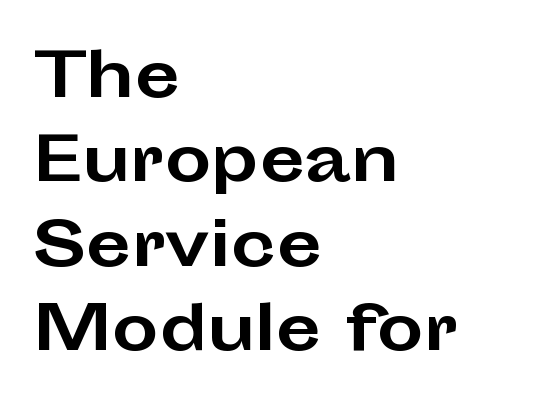
Which margin do the lines hug? The left one — the right edge is uneven. You could not count columns in this text — the font is proportionally spaced. Descenders hang freely into open space. Rendered with straight, roman letterforms. If you measured baseline to baseline, you'd find a middling distance. Bold? Absolutely — the strokes are thick and heavy.
